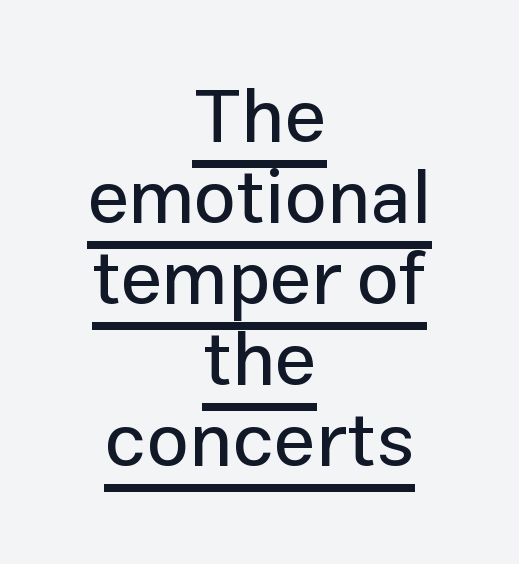
{"serif": "no", "italic": "no", "width": "normal", "stroke_contrast": "low", "x_height": "medium", "monospaced": "no", "underline": "yes", "align": "center", "line_spacing": "tight", "line_spacing_ratio": 1.08, "letter_spacing": "normal", "letter_spacing_em": 0.0, "glyph_px": 75}
